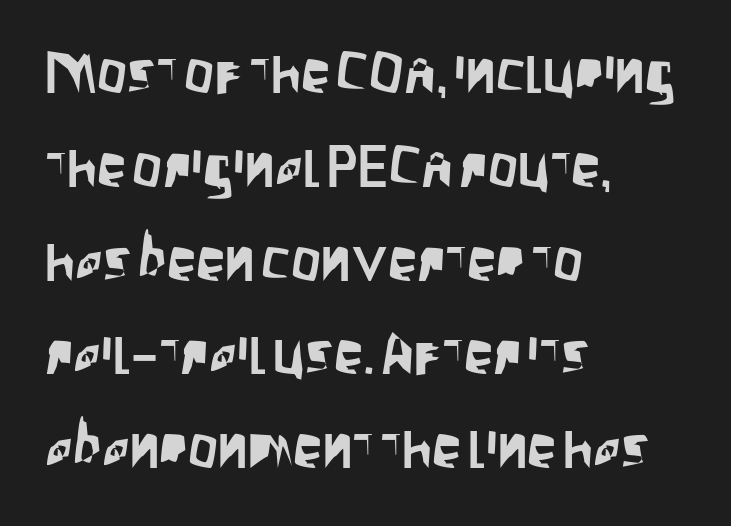
{"serif": "no", "italic": "no", "width": "condensed", "stroke_contrast": "low", "x_height": "large", "monospaced": "no", "underline": "no", "align": "left", "line_spacing": "normal", "line_spacing_ratio": 1.59, "letter_spacing": "normal", "letter_spacing_em": 0.0, "glyph_px": 59}
